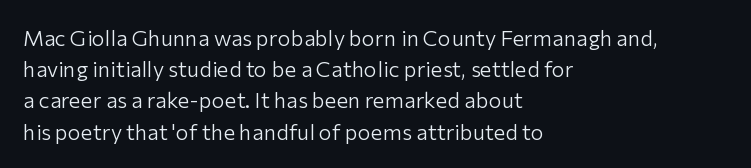
Q: Is the text bold? A: No.
Q: Is the text italic (slanted)? A: No, it is upright.
Q: Is the text underlined? A: No.
Q: How is the paragraph aligned? A: Left-aligned.
Q: Is the spacing between letters normal or unusually wide? A: Normal.
Q: Is the spacing between lines tight, normal or loose? A: Normal.
